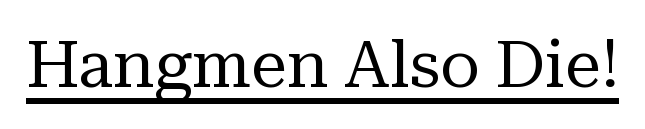
{"serif": "yes", "italic": "no", "bold": "no", "weight": "regular", "width": "normal", "stroke_contrast": "medium", "x_height": "medium", "monospaced": "no", "underline": "yes", "letter_spacing": "normal", "letter_spacing_em": 0.0, "glyph_px": 65}
